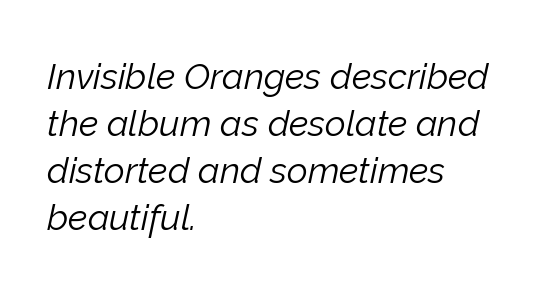
The strokes are not fattened; the text isn't bold. Every row of glyphs begins at an identical x-position on the left. Notice how descenders clear the ascenders below comfortably — that's standard leading. Emphasis-style slanted type is in use. Spacing verdict: proportional, widths tailored to each character.
